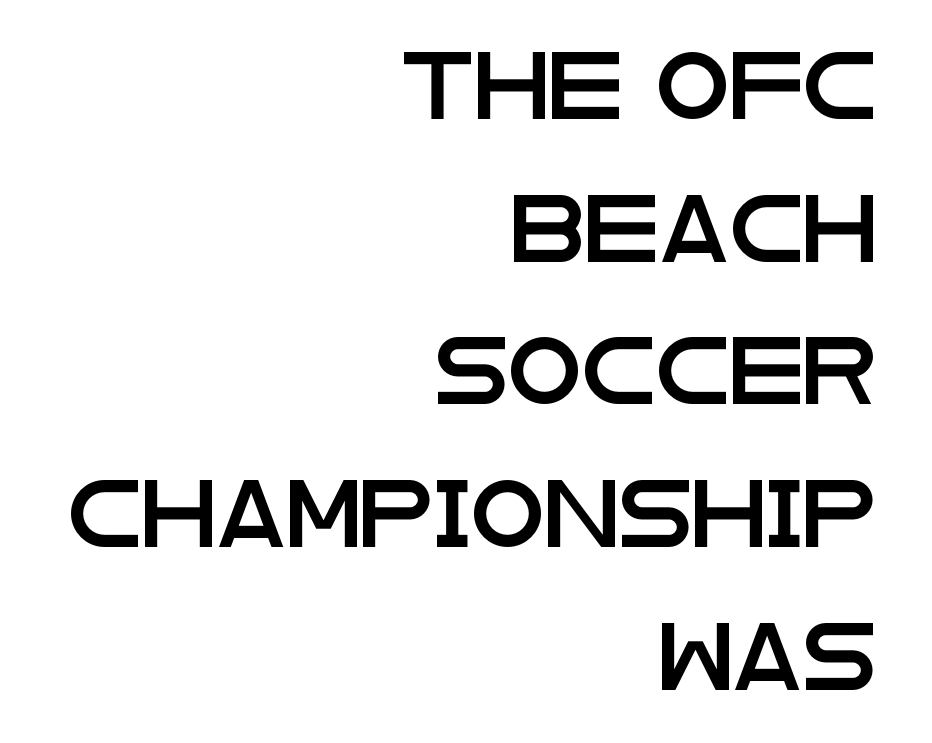
The image shows 67 px wide sans-serif type, upright; set right-aligned, loose line spacing (2.13x), normal letter spacing, not underlined; low stroke contrast and a large x-height.
